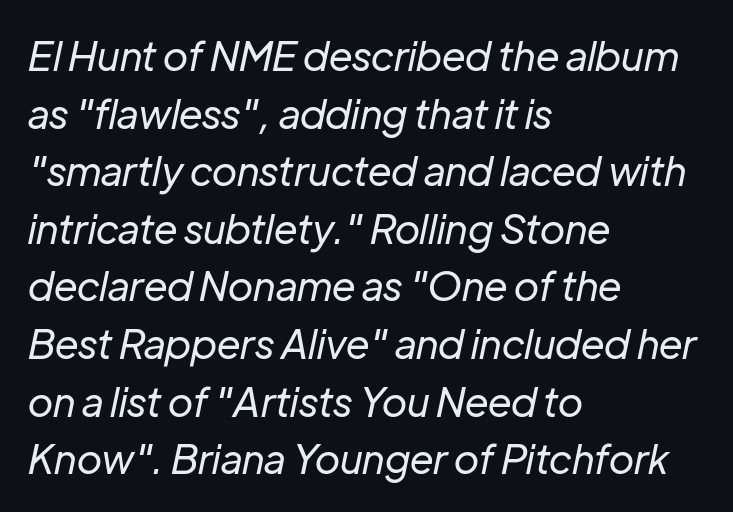
Q: Is the text bold? A: No.
Q: Is the text italic (slanted)? A: Yes, it leans right by about 12 degrees.
Q: Is the text underlined? A: No.
Q: How is the paragraph aligned? A: Left-aligned.
Q: Is the spacing between letters normal or unusually wide? A: Normal.
Q: Is the spacing between lines tight, normal or loose? A: Normal.
Q: Width (condensed, normal, or wide)? A: Normal.
Q: Stroke contrast? A: Low.
Q: x-height? A: Medium.
Q: Monospaced? A: No.
